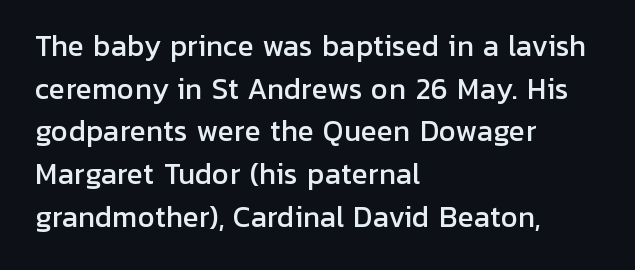
The words here are not underlined. Upright lettering throughout. This rendering leaves character spacing at its baseline value. These lines stack with their left ends in a neat column. Vertical spacing — default.
